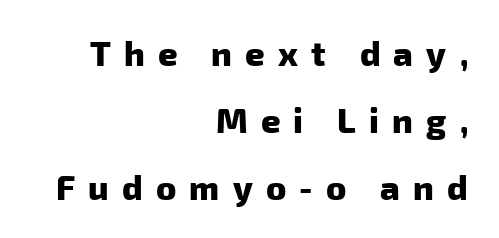
The image shows 34 px heavy sans-serif type; set right-aligned, loose line spacing (1.97x), unusually wide letter spacing (+0.39 em), not underlined; low stroke contrast and a medium x-height.
